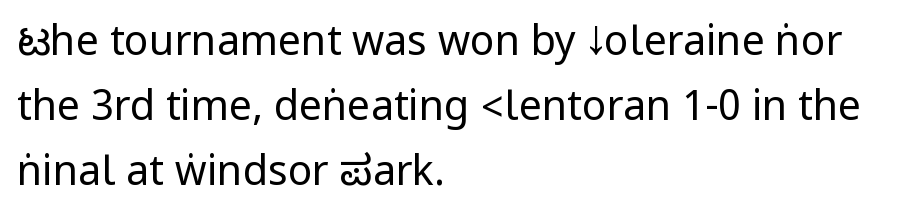
The leading is moderate, giving the passage an even texture. Clear beneath every line of the passage. Line starts are locked; line ends wander. The characters display no serif detailing; their extremities are plain.
